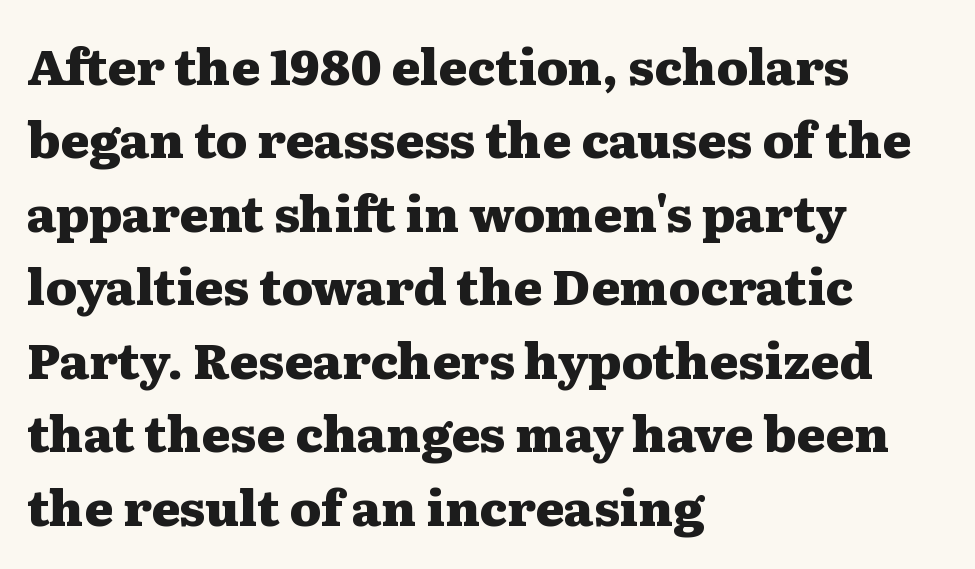
{"serif": "yes", "italic": "no", "bold": "yes", "weight": "heavy", "width": "wide", "stroke_contrast": "medium", "x_height": "medium", "monospaced": "no", "underline": "no", "align": "left", "line_spacing": "normal", "line_spacing_ratio": 1.5, "letter_spacing": "normal", "letter_spacing_em": 0.0, "glyph_px": 49}
